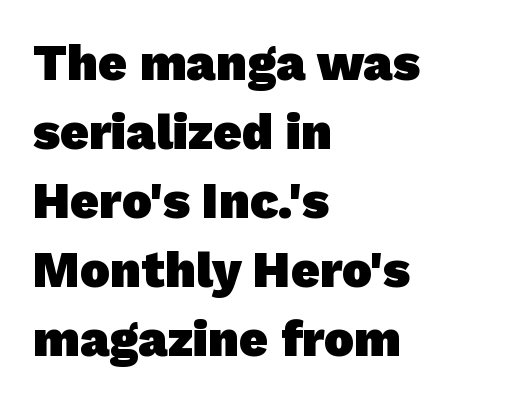
The image shows 50 px heavy sans-serif type; set left-aligned, normal line spacing (1.38x), normal letter spacing, not underlined; low stroke contrast and a medium x-height.
